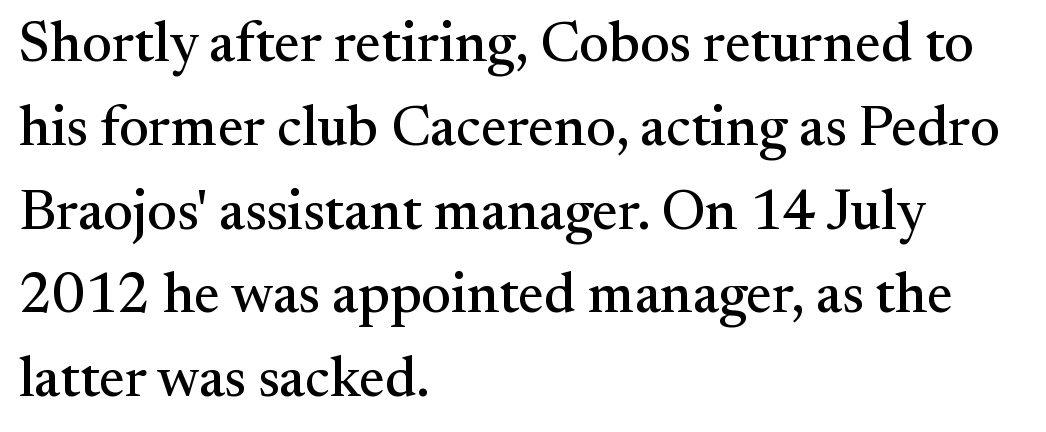
The image shows 57 px serif type, upright; set left-aligned, normal line spacing (1.47x), normal letter spacing, not underlined; medium stroke contrast and a small x-height.
